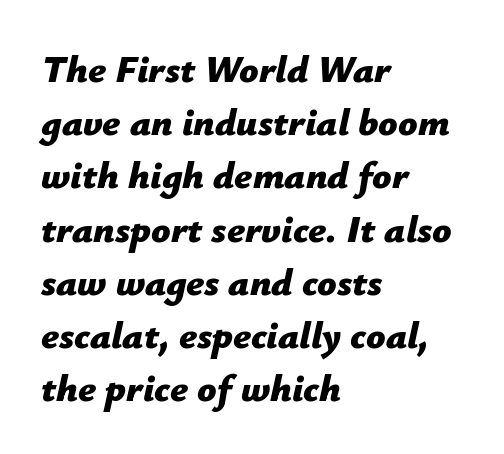
{"italic": "yes", "lean": "right", "slant_degrees": 12, "bold": "yes", "weight": "bold", "width": "normal", "stroke_contrast": "low", "x_height": "medium", "monospaced": "no", "underline": "no", "align": "left", "line_spacing": "normal", "line_spacing_ratio": 1.4, "letter_spacing": "normal", "letter_spacing_em": 0.0, "glyph_px": 38}
